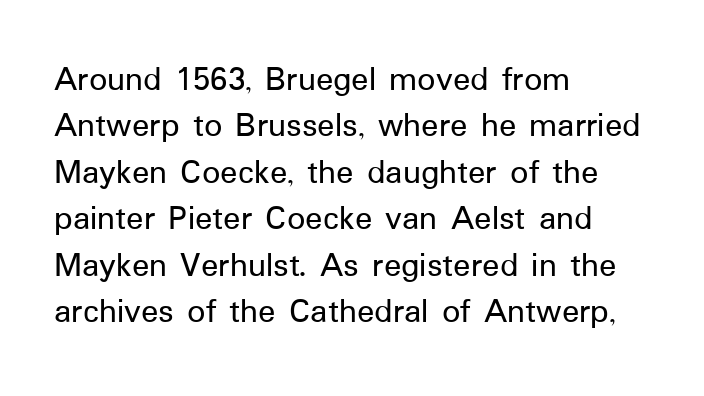
Notice how descenders clear the ascenders below comfortably — that's standard leading. The passage is arranged the way most books set body copy — flush left. Do the letters lean? They stand straight. Observe the ordinary spacing: letters are neighbours, not strangers.
